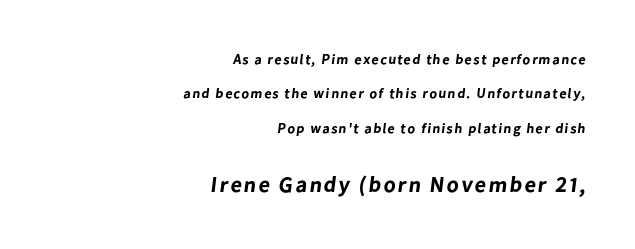
Q: Is the text bold? A: Yes.
Q: Is the text underlined? A: No.
Q: How is the paragraph aligned? A: Right-aligned.
Q: Is the spacing between lines tight, normal or loose? A: Loose.
Q: Which block of text is set in a larger size, the first (top) or the second (bottom)? A: The second (bottom) one.
